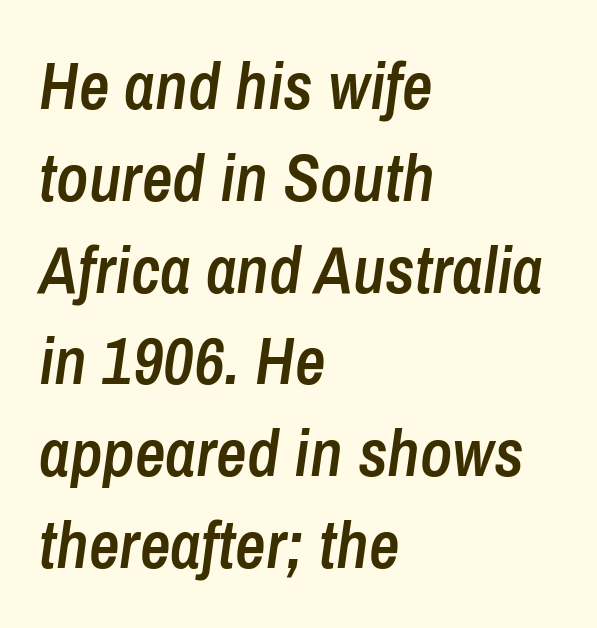
Compared with an ordinary text face, these strokes are moderately heavier — a semibold. These lines sit exactly where default settings would place them. Think of a printed novel: that variable character pitch is what you see here. Which margin do the lines hug? The left one — the right edge is uneven. Observe the ordinary spacing: letters are neighbours, not strangers. The zone under the glyphs is completely vacant.
